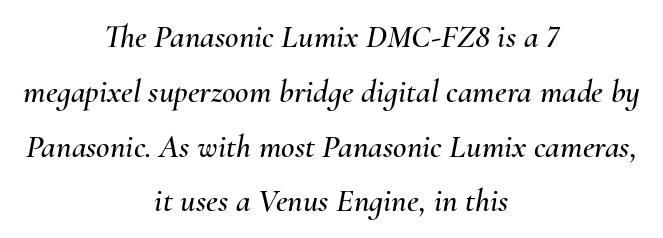
The image shows 33 px text type, italic (leaning right); set centered, normal line spacing (1.66x), normal letter spacing, not underlined; medium stroke contrast and a small x-height.
